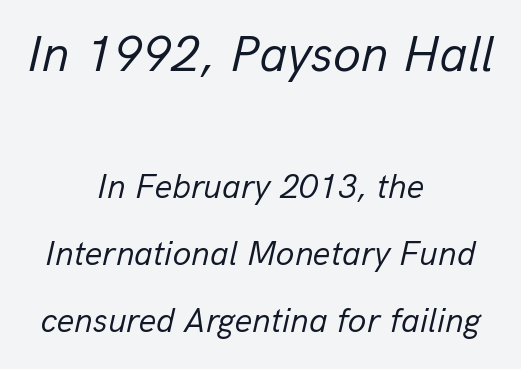
Q: Is the text bold? A: No.
Q: Is the text italic (slanted)? A: Yes, it leans right by about 13 degrees.
Q: Is the text underlined? A: No.
Q: How is the paragraph aligned? A: Centered.
Q: Is the spacing between letters normal or unusually wide? A: Normal.
Q: Is the spacing between lines tight, normal or loose? A: Loose.
Q: Which block of text is set in a larger size, the first (top) or the second (bottom)? A: The first (top) one.
Q: Width (condensed, normal, or wide)? A: Normal.
Q: Stroke contrast? A: Low.
Q: x-height? A: Medium.
Q: Monospaced? A: No.
